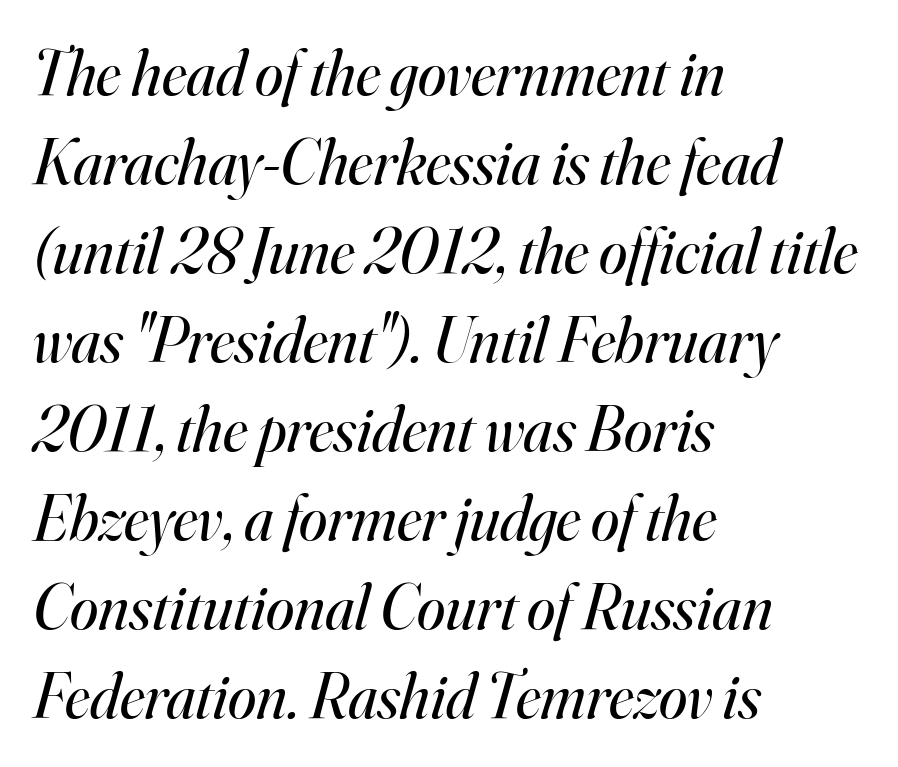
{"serif": "yes", "italic": "yes", "lean": "right", "slant_degrees": 16, "bold": "no", "weight": "regular", "width": "normal", "stroke_contrast": "high", "x_height": "small", "monospaced": "no", "underline": "no", "align": "left", "line_spacing": "normal", "line_spacing_ratio": 1.39, "letter_spacing": "normal", "letter_spacing_em": 0.0, "glyph_px": 64}
